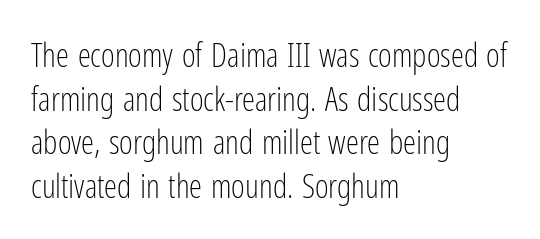
The image shows 33 px light, condensed sans-serif type, upright; set left-aligned, normal line spacing (1.32x), normal letter spacing, not underlined; low stroke contrast and a medium x-height.
